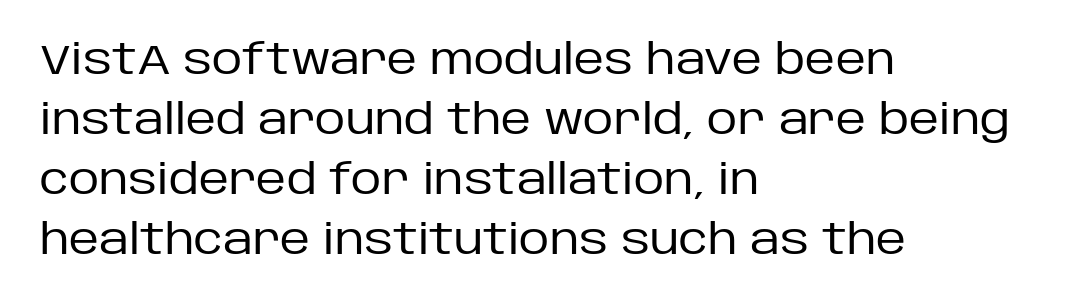
{"serif": "no", "italic": "no", "bold": "no", "weight": "regular", "width": "normal", "stroke_contrast": "low", "x_height": "large", "monospaced": "no", "underline": "no", "align": "left", "line_spacing": "normal", "line_spacing_ratio": 1.43, "letter_spacing": "normal", "letter_spacing_em": 0.0, "glyph_px": 42}
